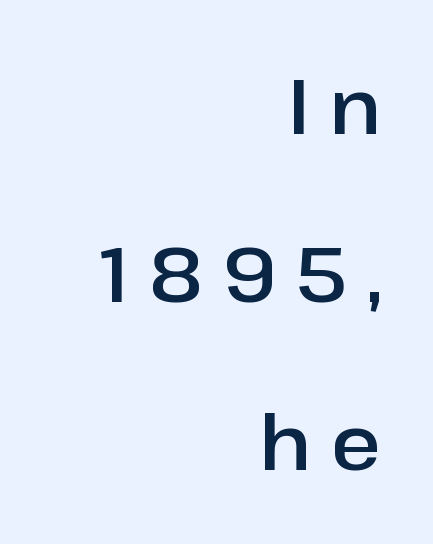
{"serif": "no", "italic": "no", "width": "normal", "stroke_contrast": "low", "x_height": "medium", "monospaced": "no", "underline": "no", "align": "right", "line_spacing": "loose", "line_spacing_ratio": 2.18, "letter_spacing": "wide", "letter_spacing_em": 0.25, "glyph_px": 77}
